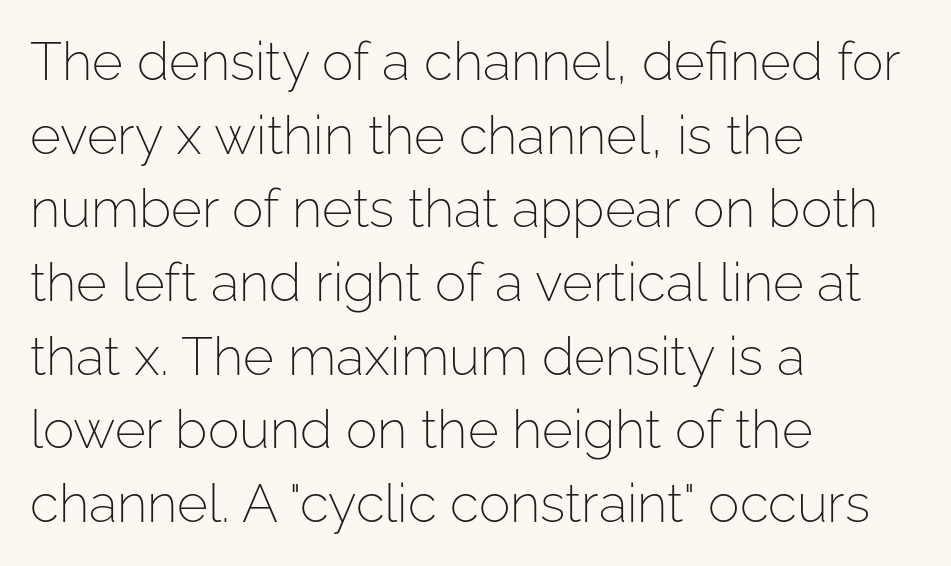
{"serif": "no", "italic": "no", "bold": "no", "weight": "light", "width": "normal", "stroke_contrast": "low", "x_height": "medium", "monospaced": "no", "underline": "no", "align": "left", "line_spacing": "normal", "line_spacing_ratio": 1.39, "letter_spacing": "normal", "letter_spacing_em": 0.0, "glyph_px": 53}
